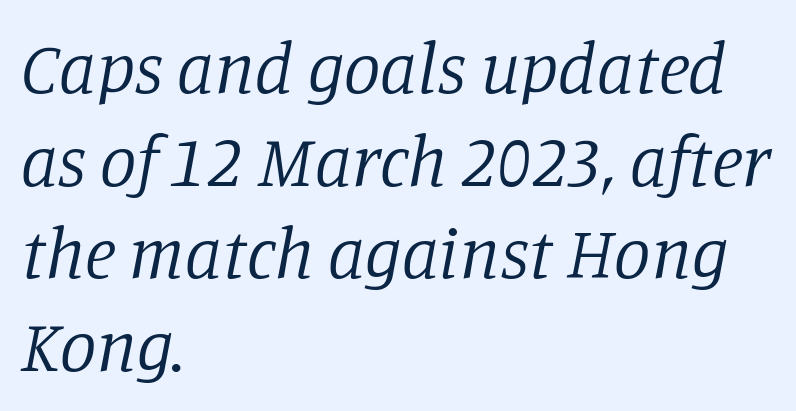
The image shows 73 px regular-weight serif type, italic (leaning right); set left-aligned, normal line spacing (1.27x), normal letter spacing, not underlined; low stroke contrast and a large x-height.
